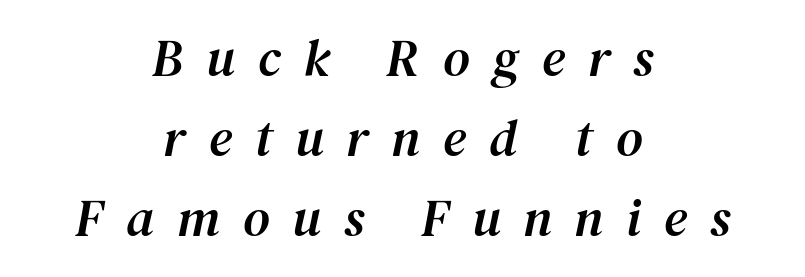
Q: Is the text italic (slanted)? A: Yes, it leans right by about 12 degrees.
Q: Is the typeface a serif or a sans-serif typeface? A: Serif.
Q: Is the text underlined? A: No.
Q: How is the paragraph aligned? A: Centered.
Q: Is the spacing between letters normal or unusually wide? A: Unusually wide.
Q: Is the spacing between lines tight, normal or loose? A: Normal.
Q: Width (condensed, normal, or wide)? A: Normal.
Q: Stroke contrast? A: Medium.
Q: x-height? A: Medium.
Q: Monospaced? A: No.
